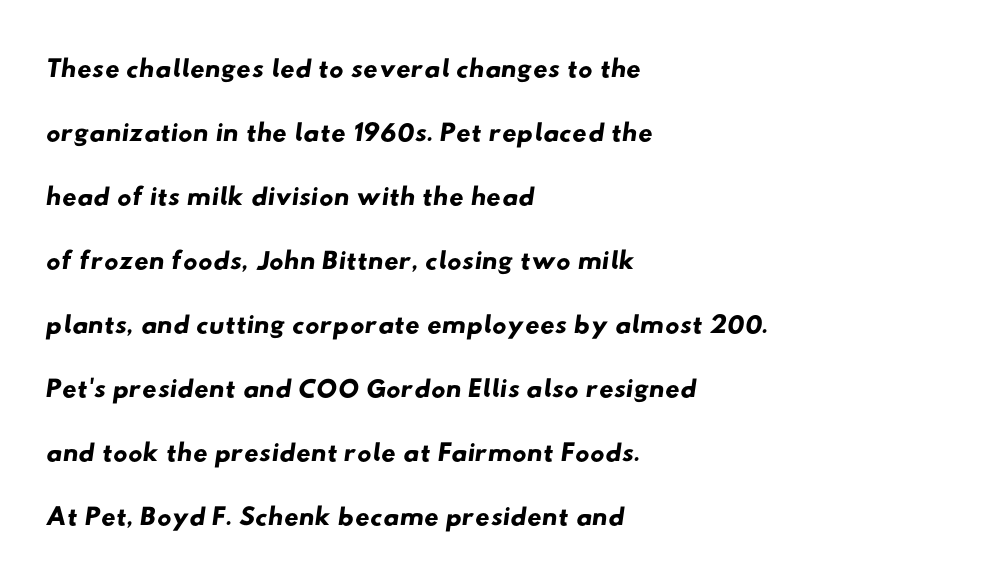
Q: Is the typeface a serif or a sans-serif typeface? A: Sans-serif.
Q: Is the text underlined? A: No.
Q: How is the paragraph aligned? A: Left-aligned.
Q: Is the spacing between letters normal or unusually wide? A: Normal.
Q: Is the spacing between lines tight, normal or loose? A: Normal.
Q: Width (condensed, normal, or wide)? A: Wide.
Q: Stroke contrast? A: Low.
Q: x-height? A: Small.
Q: Monospaced? A: No.
